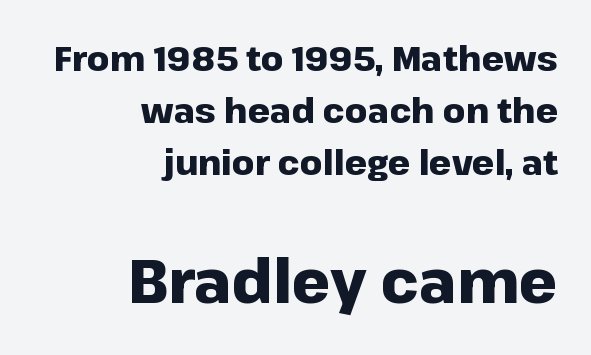
Decoration check: the copy has no underline. The characters look thick and weighty, a clear bold. Italic: no, the glyphs are upright roman. Whoever set this chose a conventional vertical rhythm. Typographically, this falls in the sans-serif category. Character size in the trailing block exceeds that of the leading block.
